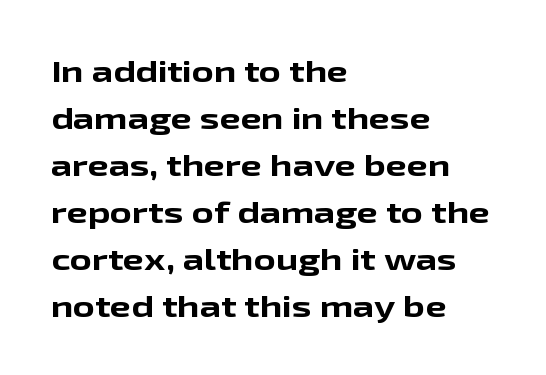
The image shows 30 px bold, wide sans-serif type, upright; set left-aligned, normal line spacing (1.57x), normal letter spacing, not underlined; low stroke contrast and a medium x-height.
